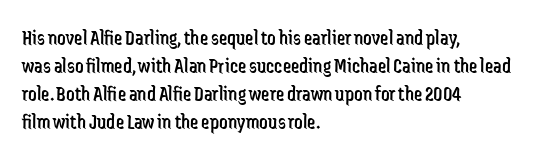
{"italic": "no", "bold": "no", "underline": "no", "align": "left", "line_spacing": "normal", "line_spacing_ratio": 1.33, "letter_spacing": "normal", "letter_spacing_em": 0.0, "glyph_px": 21}
